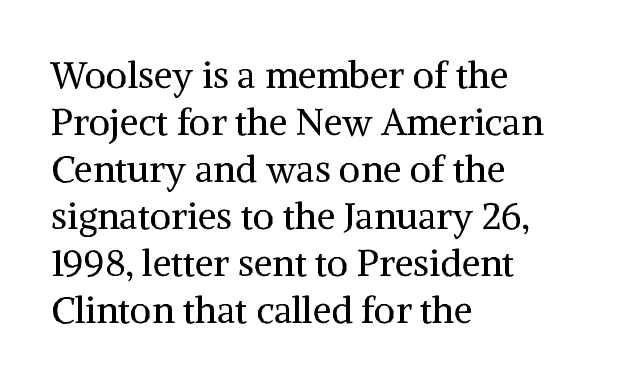
Tracking here is standard; glyphs follow each other at the usual distance. Compared with a centered layout, this one pins lines to the left instead. Spacing verdict: proportional, widths tailored to each character. Heaviness? Minimal to ordinary, like unemphasized prose.
